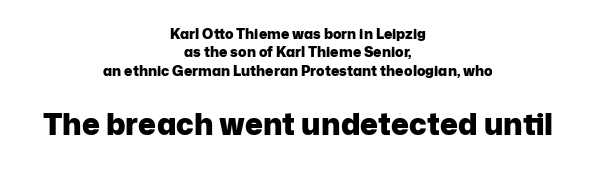
The image shows 30 px heavy sans-serif type, upright; set centered, normal line spacing (1.31x), normal letter spacing, not underlined; the second (bottom) block is 2.14x larger; low stroke contrast and a medium x-height.
